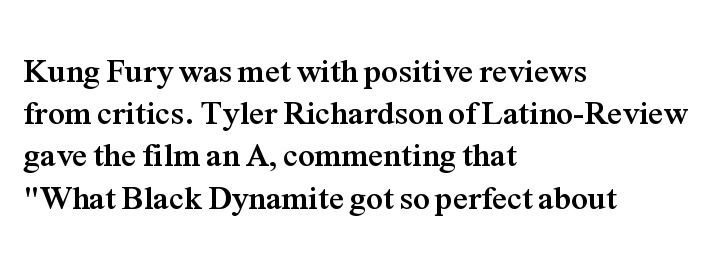
Q: Is the text bold? A: Yes.
Q: Is the text italic (slanted)? A: No, it is upright.
Q: Is the typeface a serif or a sans-serif typeface? A: Serif.
Q: Is the text underlined? A: No.
Q: How is the paragraph aligned? A: Left-aligned.
Q: Is the spacing between letters normal or unusually wide? A: Normal.
Q: Is the spacing between lines tight, normal or loose? A: Normal.
Q: Width (condensed, normal, or wide)? A: Normal.
Q: Stroke contrast? A: Medium.
Q: x-height? A: Medium.
Q: Monospaced? A: No.
